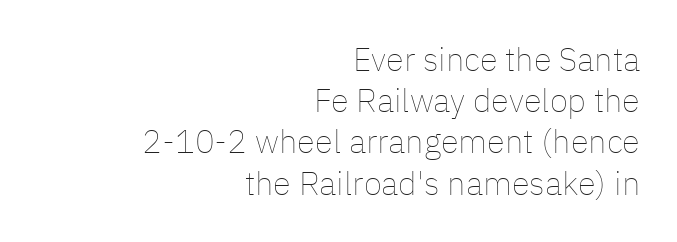
How would I describe the line gaps? Plain and ordinary. Looks like regular typesetting: each glyph gets only the width it needs. The face looks like a standard text weight, possibly lighter. Tracking value appears to be zero — textbook default spacing. Lines of text with bare space underneath.
